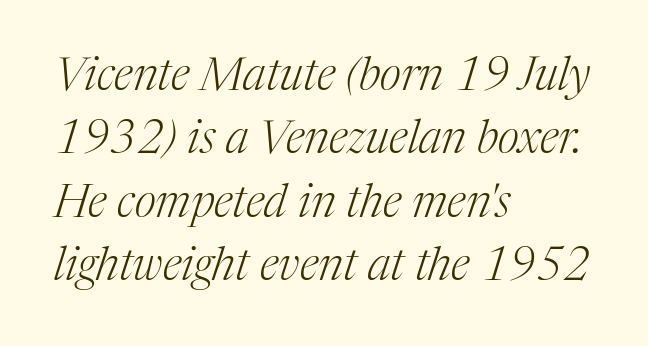
Compared with a centered layout, this one pins lines to the left instead. A normal amount of white space separates one row of letters from the next. The face used here is seriffed, in the tradition of book romans. Each row of text sits above clean, open space.
